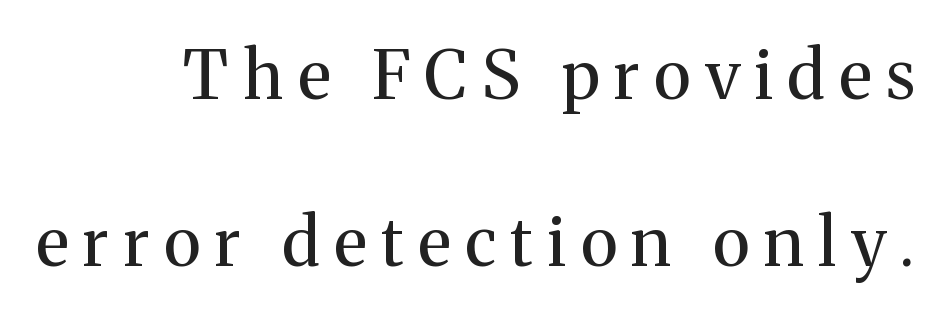
Does the leading feel generous? Absolutely, it's lavish. The lines are quadded right. Typographically, this falls in the serif category. Compared with typical body copy, the letter spacing here is much looser. These glyphs show unthickened strokes, regular width or finer. Each letter keeps its own natural width here, so spacing adapts to shape.
